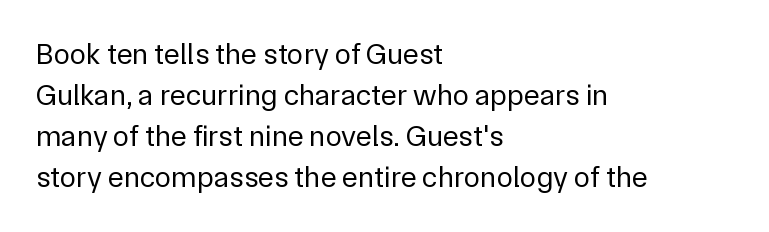
Q: Is the text bold? A: No.
Q: Is the text italic (slanted)? A: No, it is upright.
Q: Is the typeface a serif or a sans-serif typeface? A: Sans-serif.
Q: Is the text underlined? A: No.
Q: How is the paragraph aligned? A: Left-aligned.
Q: Is the spacing between letters normal or unusually wide? A: Normal.
Q: Is the spacing between lines tight, normal or loose? A: Normal.
Q: Width (condensed, normal, or wide)? A: Normal.
Q: Stroke contrast? A: Low.
Q: x-height? A: Medium.
Q: Monospaced? A: No.
